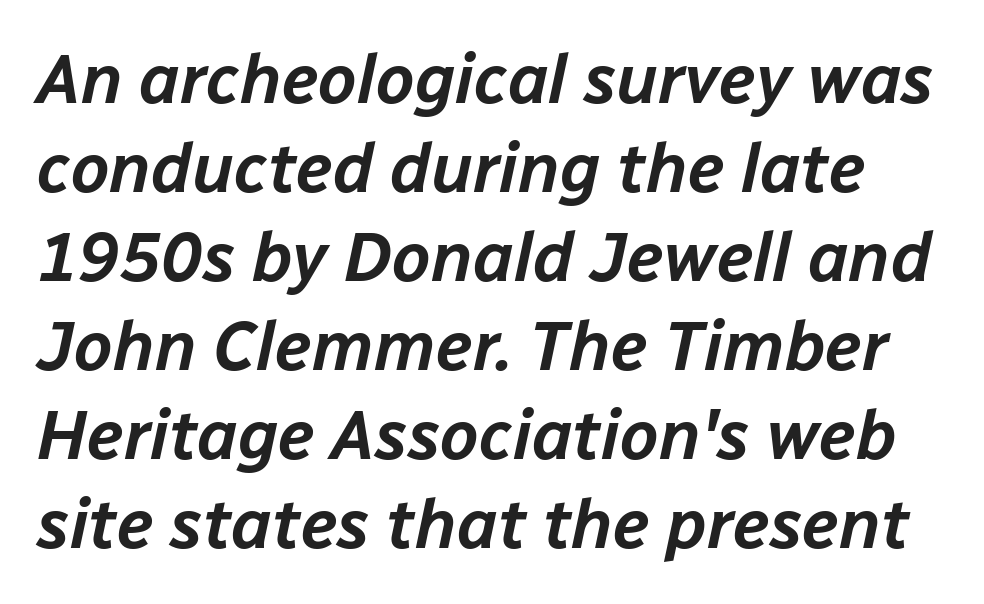
Q: Is the text italic (slanted)? A: Yes, it leans right by about 12 degrees.
Q: Is the text underlined? A: No.
Q: Is the spacing between letters normal or unusually wide? A: Normal.
Q: Is the spacing between lines tight, normal or loose? A: Normal.
Q: Width (condensed, normal, or wide)? A: Normal.
Q: Stroke contrast? A: Low.
Q: x-height? A: Medium.
Q: Monospaced? A: No.
